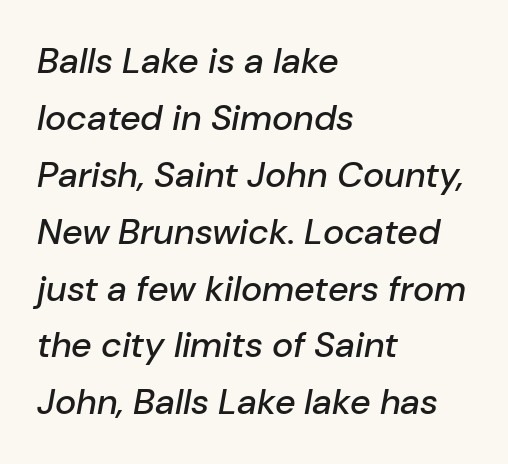
{"italic": "yes", "lean": "right", "slant_degrees": 10, "width": "normal", "stroke_contrast": "low", "x_height": "medium", "monospaced": "no", "underline": "no", "align": "left", "line_spacing": "normal", "line_spacing_ratio": 1.58, "letter_spacing": "normal", "letter_spacing_em": 0.0, "glyph_px": 36}
